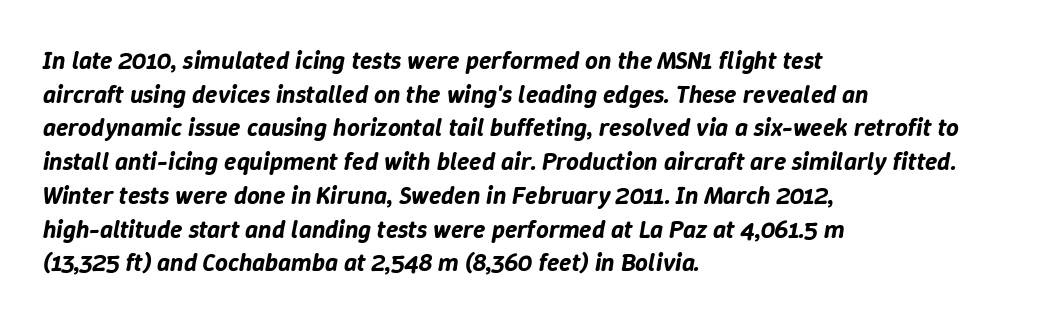
Q: Is the text italic (slanted)? A: Yes, it leans right by about 9 degrees.
Q: Is the text underlined? A: No.
Q: How is the paragraph aligned? A: Left-aligned.
Q: Is the spacing between letters normal or unusually wide? A: Normal.
Q: Is the spacing between lines tight, normal or loose? A: Normal.
